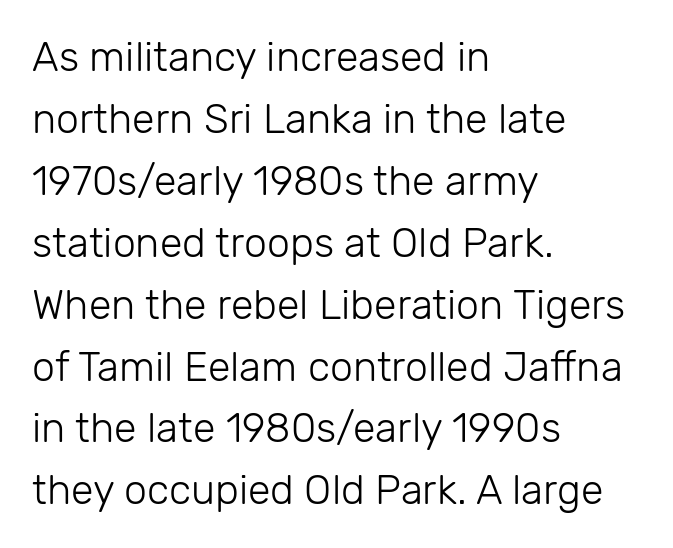
The image shows 41 px light sans-serif type, upright; set left-aligned, normal line spacing (1.51x), normal letter spacing, not underlined; low stroke contrast and a medium x-height.
